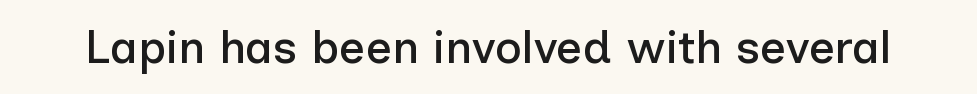
{"serif": "no", "italic": "no", "width": "normal", "stroke_contrast": "low", "x_height": "medium", "monospaced": "no", "underline": "no", "letter_spacing": "normal", "letter_spacing_em": 0.0, "glyph_px": 46}
